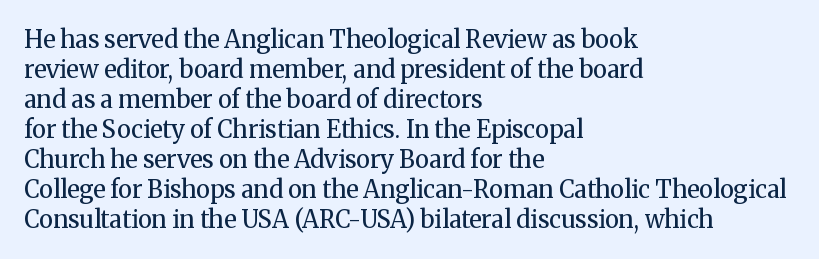
Honestly, there is no underline to notice here at all. The font's upright variant was chosen for this text. Horizontally, the lines are justified to the leading edge only. Bold? No — there's no thickening of the strokes.
